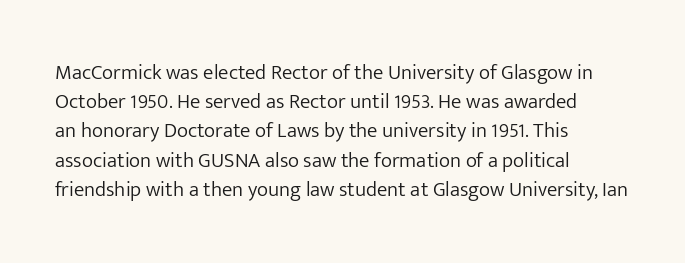
{"italic": "no", "bold": "no", "underline": "no", "align": "left", "line_spacing": "normal", "line_spacing_ratio": 1.39, "letter_spacing": "normal", "letter_spacing_em": 0.0, "glyph_px": 21}
